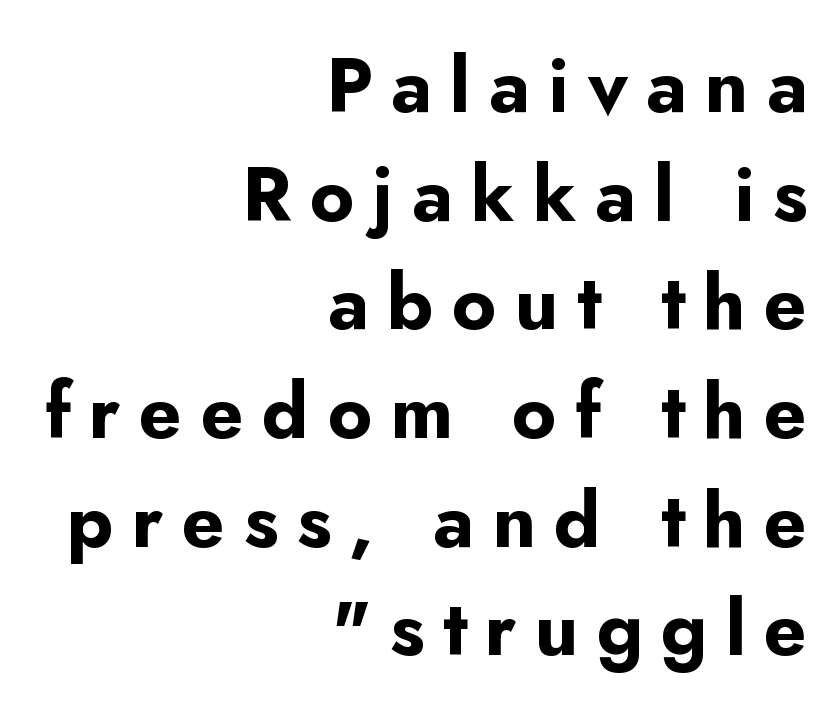
The image shows 76 px bold sans-serif type, upright; set right-aligned, normal line spacing (1.43x), unusually wide letter spacing (+0.24 em), not underlined; low stroke contrast and a small x-height.
